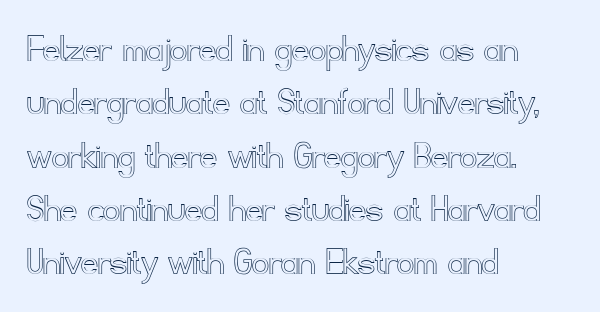
You can tell it's not italic because the verticals are truly vertical. The letters advance in unequal steps, a hallmark of proportional type. Unmarked baselines from the first word to the last. The lines are quadded left.
